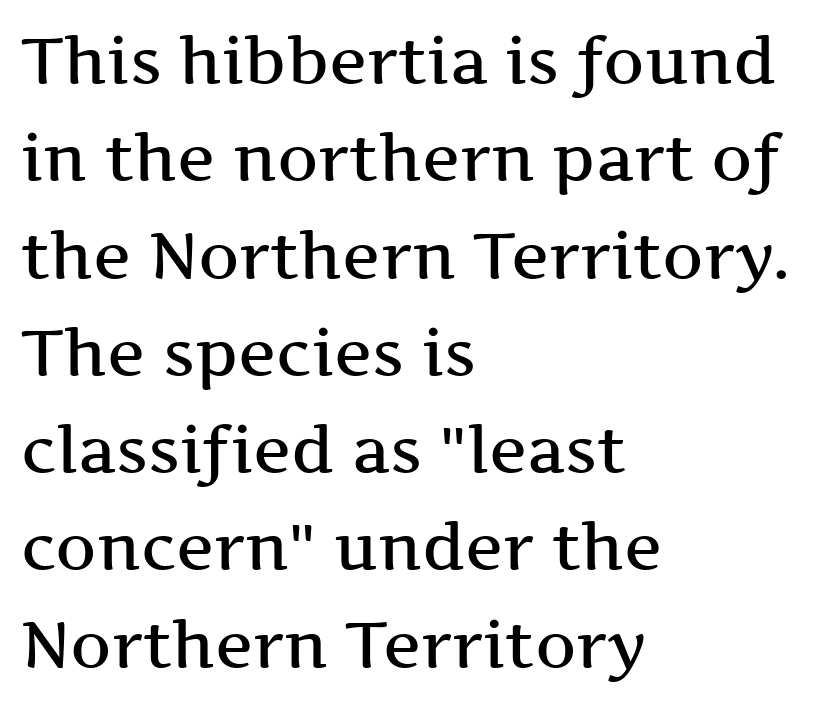
Horizontally, the lines are justified to the leading edge only. In terms of letterspacing, this is plain default setting. Nobody drew a line under any word here. Italic? Not at all — the glyphs are vertical. The characters display serif detailing at their extremities. Successive baselines arrive at the customary interval.
